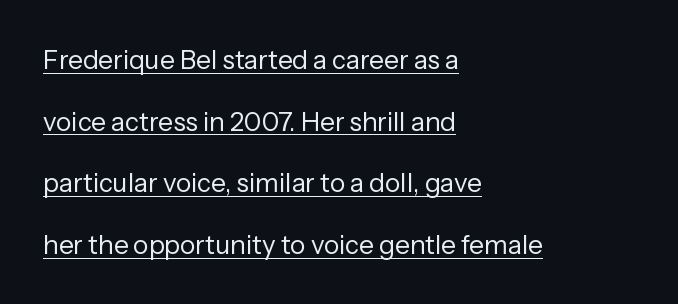
The image shows 26 px text type, upright; set left-aligned, loose line spacing (2.37x), normal letter spacing, underlined.
